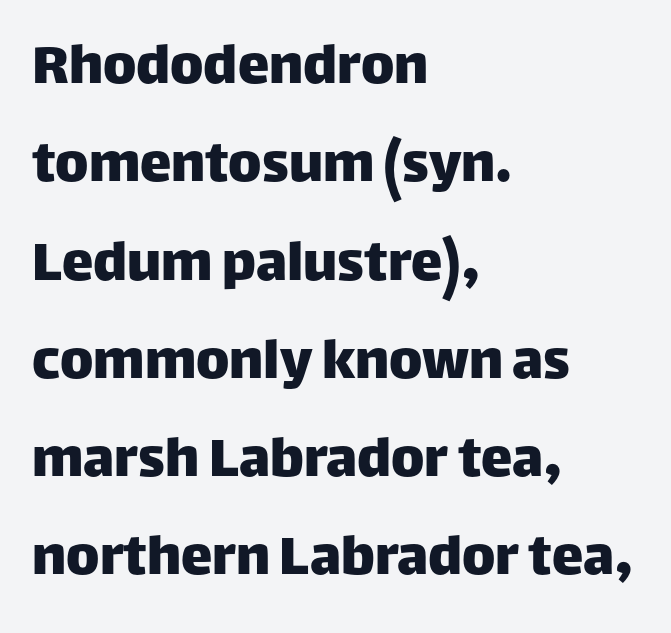
{"serif": "no", "italic": "no", "width": "normal", "stroke_contrast": "low", "x_height": "large", "monospaced": "no", "underline": "no", "align": "left", "line_spacing": "normal", "line_spacing_ratio": 1.56, "letter_spacing": "normal", "letter_spacing_em": 0.0, "glyph_px": 63}
